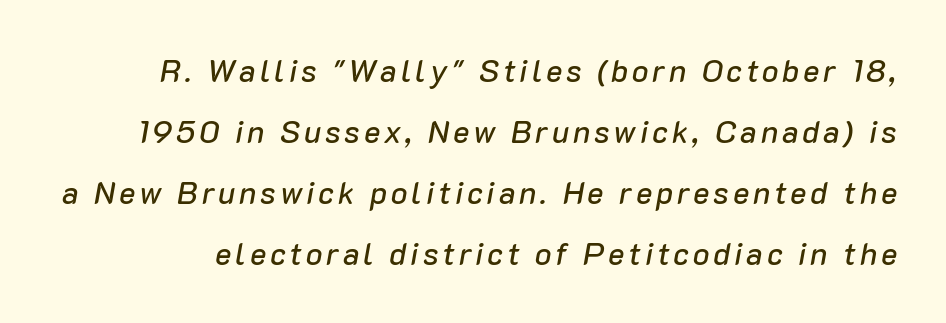
The image shows 31 px text type, italic (leaning right); set loose line spacing (1.97x), not underlined; low stroke contrast and a medium x-height.
